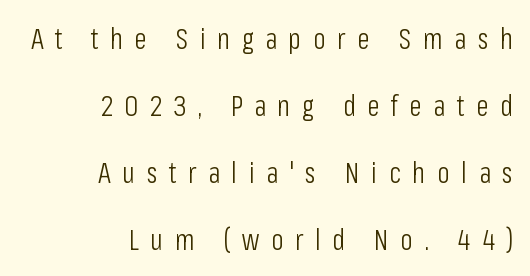
A student would call this right alignment; a typographer would say flush right, rag left. Heft: none added — not bold. These lines stand farther apart than default settings would place them. The letters are spread apart with noticeably loose tracking. The area under the type is left untouched. These lines are rendered in a variable-pitch font.
